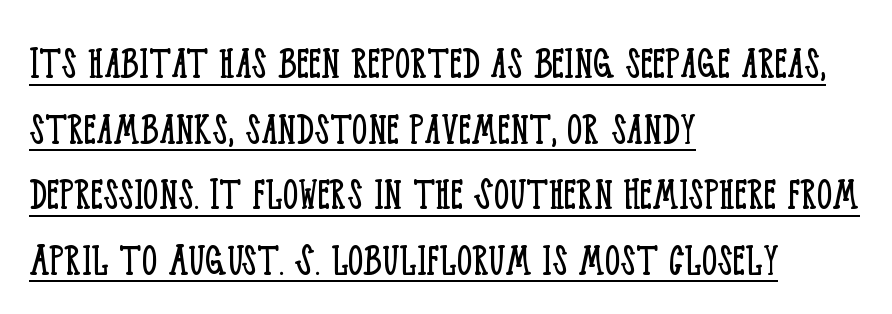
Q: Is the text bold? A: No.
Q: Is the text italic (slanted)? A: No, it is upright.
Q: Is the typeface a serif or a sans-serif typeface? A: Serif.
Q: Is the text underlined? A: Yes.
Q: How is the paragraph aligned? A: Left-aligned.
Q: Is the spacing between letters normal or unusually wide? A: Normal.
Q: Is the spacing between lines tight, normal or loose? A: Normal.
Q: Width (condensed, normal, or wide)? A: Condensed.
Q: Stroke contrast? A: Low.
Q: x-height? A: Large.
Q: Monospaced? A: No.
